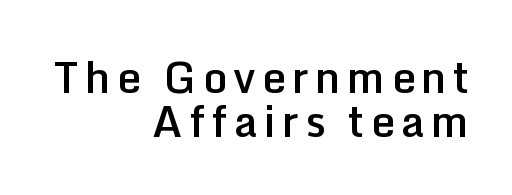
Q: Is the text bold? A: Semi-bold.
Q: Is the text italic (slanted)? A: No, it is upright.
Q: Is the typeface a serif or a sans-serif typeface? A: Sans-serif.
Q: Is the text underlined? A: No.
Q: How is the paragraph aligned? A: Right-aligned.
Q: Is the spacing between lines tight, normal or loose? A: Tight.
Q: Width (condensed, normal, or wide)? A: Normal.
Q: Stroke contrast? A: Low.
Q: x-height? A: Medium.
Q: Monospaced? A: No.
